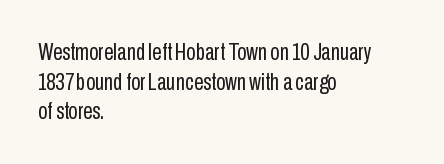
Q: Is the text bold? A: No.
Q: Is the text italic (slanted)? A: No, it is upright.
Q: Is the text underlined? A: No.
Q: How is the paragraph aligned? A: Left-aligned.
Q: Is the spacing between letters normal or unusually wide? A: Normal.
